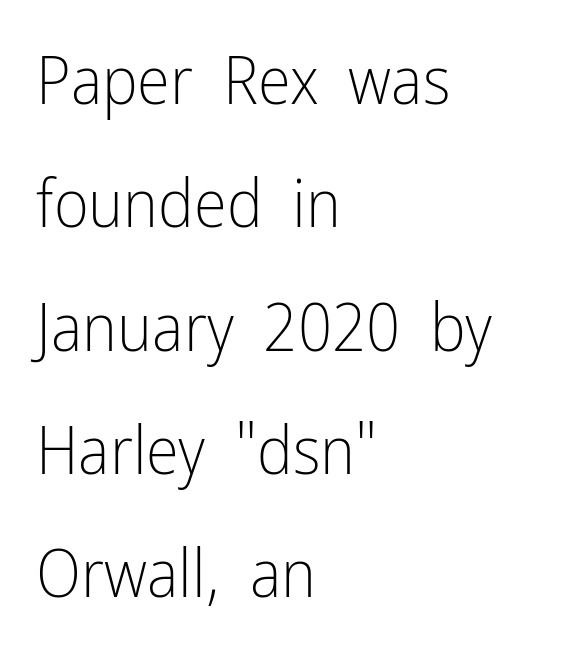
Q: Is the text bold? A: No.
Q: Is the text italic (slanted)? A: No, it is upright.
Q: Is the typeface a serif or a sans-serif typeface? A: Sans-serif.
Q: Is the text underlined? A: No.
Q: How is the paragraph aligned? A: Left-aligned.
Q: Is the spacing between letters normal or unusually wide? A: Normal.
Q: Width (condensed, normal, or wide)? A: Condensed.
Q: Stroke contrast? A: Low.
Q: x-height? A: Medium.
Q: Monospaced? A: No.
